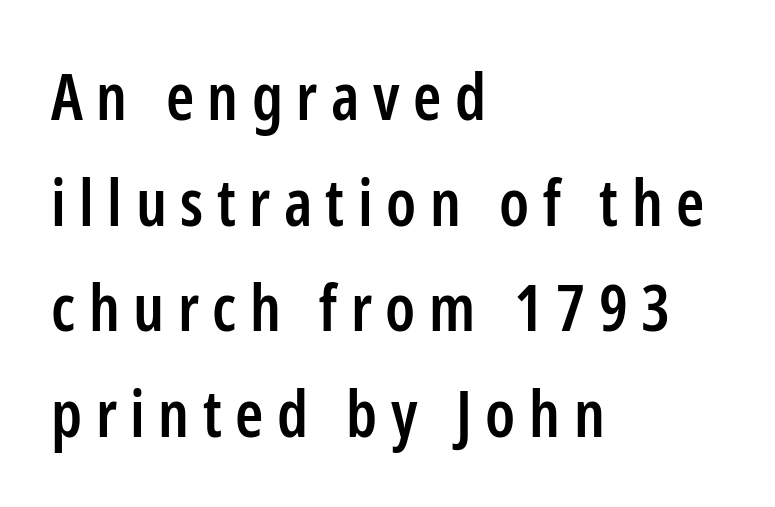
The image shows 64 px semibold, condensed sans-serif type, upright; set left-aligned, normal line spacing (1.65x), unusually wide letter spacing (+0.21 em), not underlined; low stroke contrast and a medium x-height.
